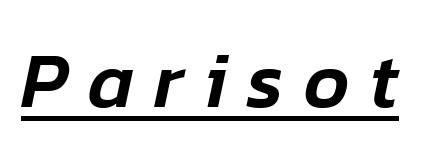
The image shows 78 px text type, italic (leaning right); set unusually wide letter spacing (+0.26 em), underlined; low stroke contrast and a medium x-height.
